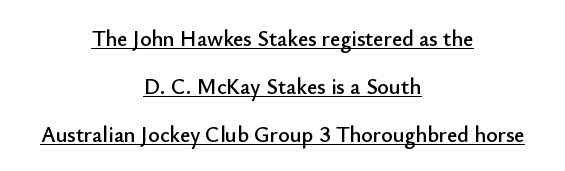
The image shows 22 px text type, upright; set centered, loose line spacing (2.18x), normal letter spacing, underlined.
